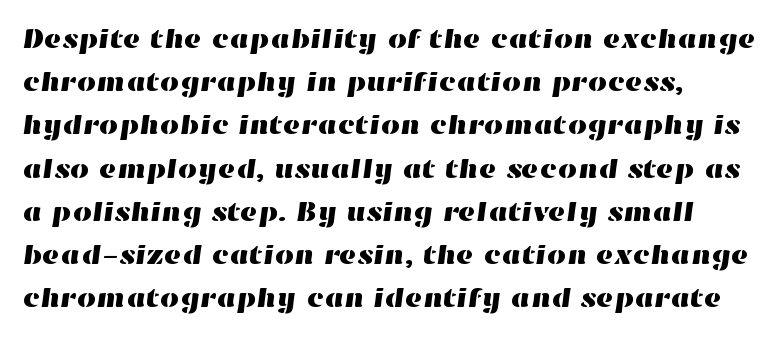
The image shows 27 px text type; set left-aligned, normal line spacing (1.6x), normal letter spacing, not underlined.
